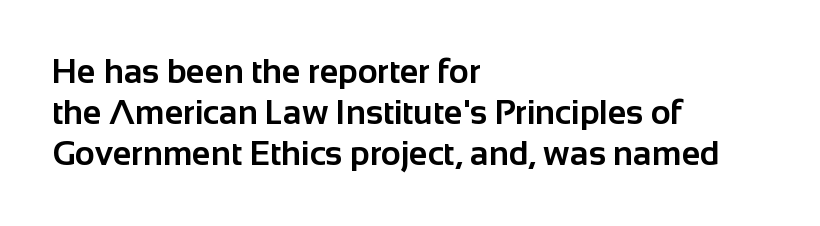
Q: Is the text bold? A: Yes.
Q: Is the text italic (slanted)? A: No, it is upright.
Q: Is the typeface a serif or a sans-serif typeface? A: Sans-serif.
Q: Is the text underlined? A: No.
Q: How is the paragraph aligned? A: Left-aligned.
Q: Is the spacing between letters normal or unusually wide? A: Normal.
Q: Width (condensed, normal, or wide)? A: Normal.
Q: Stroke contrast? A: Low.
Q: x-height? A: Medium.
Q: Monospaced? A: No.
